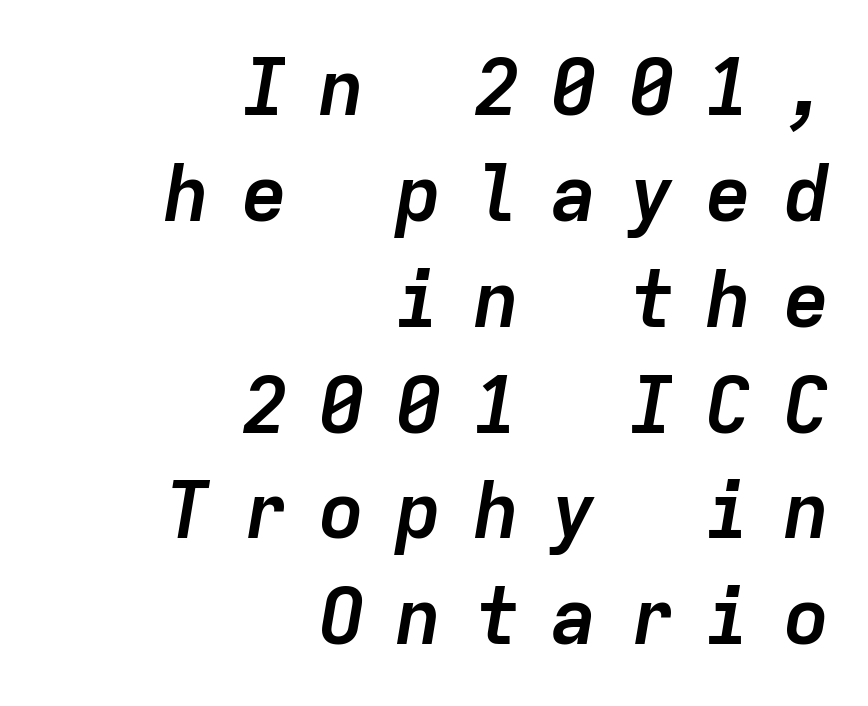
Q: Is the text bold? A: Yes.
Q: Is the text italic (slanted)? A: Yes, it leans right by about 9 degrees.
Q: Is the text underlined? A: No.
Q: How is the paragraph aligned? A: Right-aligned.
Q: Is the spacing between letters normal or unusually wide? A: Unusually wide.
Q: Is the spacing between lines tight, normal or loose? A: Normal.
Q: Width (condensed, normal, or wide)? A: Normal.
Q: Stroke contrast? A: Low.
Q: x-height? A: Medium.
Q: Monospaced? A: Yes.
